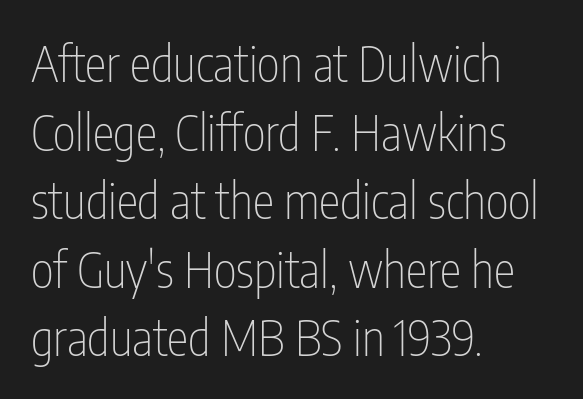
The image shows 49 px thin, condensed sans-serif type, upright; set left-aligned, normal line spacing (1.4x), normal letter spacing, not underlined; low stroke contrast and a medium x-height.
